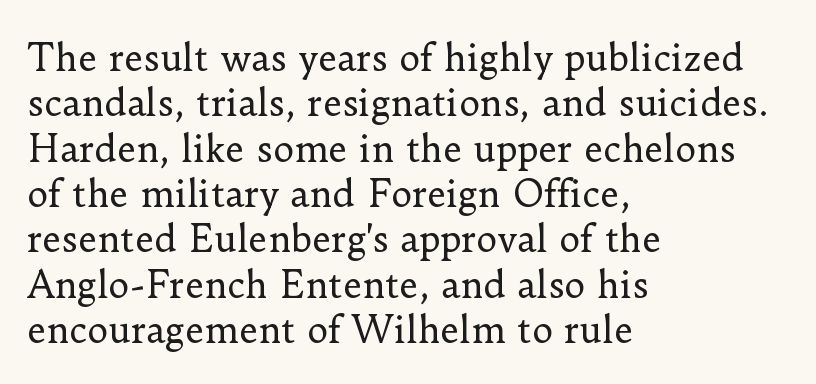
Caption: multi-line text, flush left, ragged right. Weight: regular or lighter. A clean baseline with only descenders dipping below it. Short note: letters normally spaced.
